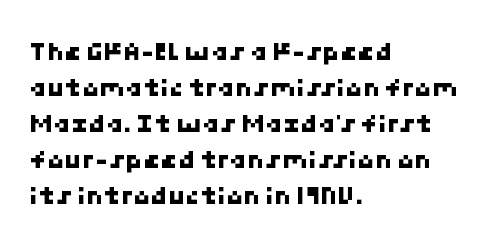
{"serif": "no", "width": "normal", "stroke_contrast": "low", "x_height": "medium", "underline": "no", "align": "left", "line_spacing": "normal", "line_spacing_ratio": 1.29, "letter_spacing": "normal", "letter_spacing_em": 0.0, "glyph_px": 28}
